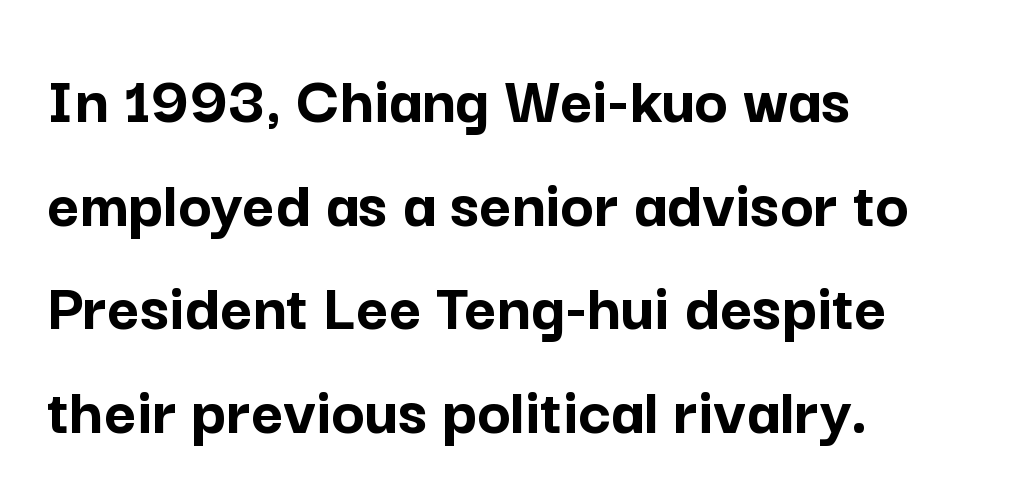
{"serif": "no", "italic": "no", "bold": "yes", "weight": "semibold", "width": "normal", "stroke_contrast": "low", "x_height": "medium", "monospaced": "no", "underline": "no", "align": "left", "line_spacing": "normal", "line_spacing_ratio": 1.48, "letter_spacing": "normal", "letter_spacing_em": 0.0, "glyph_px": 70}
